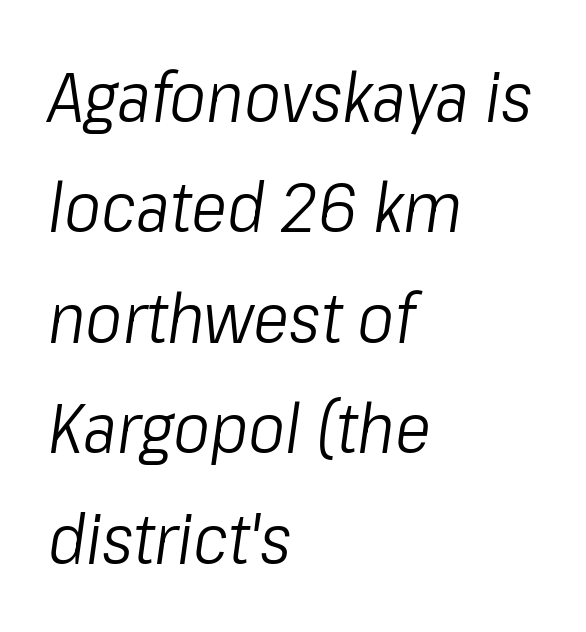
Q: Is the text bold? A: No.
Q: Is the text italic (slanted)? A: Yes, it leans right by about 8 degrees.
Q: Is the text underlined? A: No.
Q: How is the paragraph aligned? A: Left-aligned.
Q: Is the spacing between letters normal or unusually wide? A: Normal.
Q: Is the spacing between lines tight, normal or loose? A: Normal.
Q: Width (condensed, normal, or wide)? A: Condensed.
Q: Stroke contrast? A: Low.
Q: x-height? A: Medium.
Q: Monospaced? A: No.
